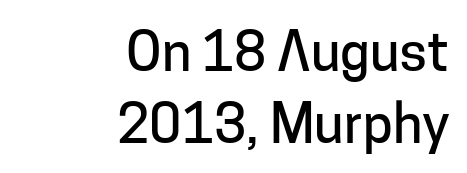
{"serif": "no", "italic": "no", "width": "normal", "stroke_contrast": "low", "x_height": "medium", "monospaced": "no", "underline": "no", "align": "right", "line_spacing": "normal", "line_spacing_ratio": 1.33, "letter_spacing": "normal", "letter_spacing_em": 0.0, "glyph_px": 54}
